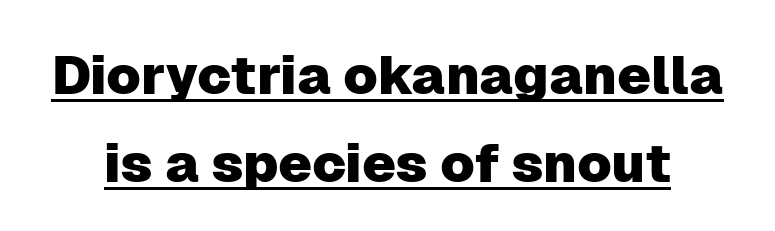
You could call the tracking neutral — neither tight nor loose. Does the type have serifs? No, each stem ends abruptly. This is roman type, the default non-slanted kind. Normally led — the rows are evenly, conventionally spaced.
